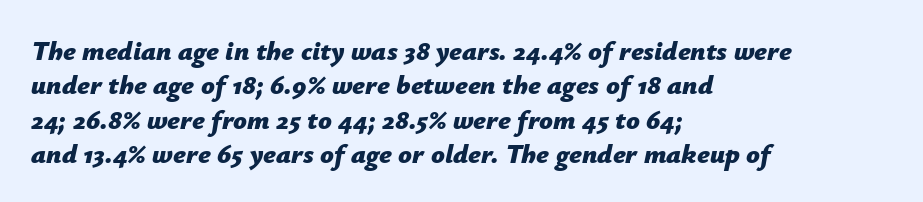
{"italic": "yes", "lean": "right", "slant_degrees": 12, "bold": "yes", "underline": "no", "align": "left", "line_spacing": "normal", "line_spacing_ratio": 1.27, "letter_spacing": "normal", "letter_spacing_em": 0.0, "glyph_px": 27}
